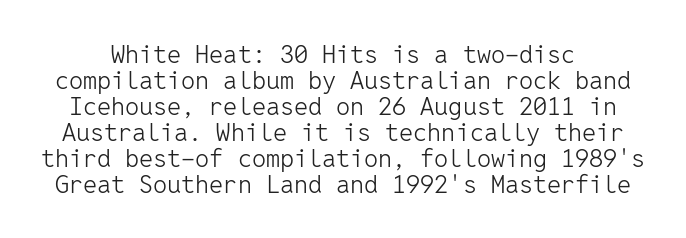
A roman cut, with each character standing at attention. Leading: reduced. Is the type heavy? It reads as light-to-regular instead. Plain, unruled lines of type.
